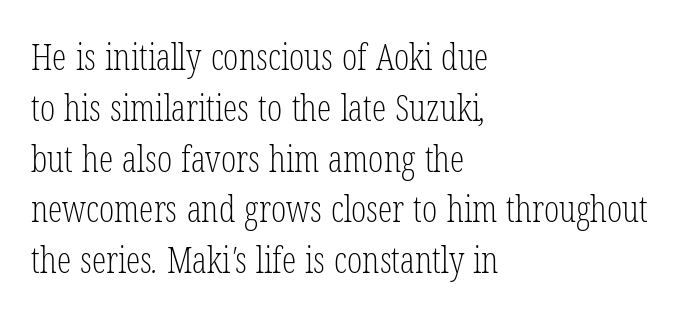
Nothing heavy about these letters — not bold at all. A typesetter would call this leading conventional body-copy spacing. The horizontal fit of the characters is conventional and even. Think of a printed novel: that variable character pitch is what you see here.
